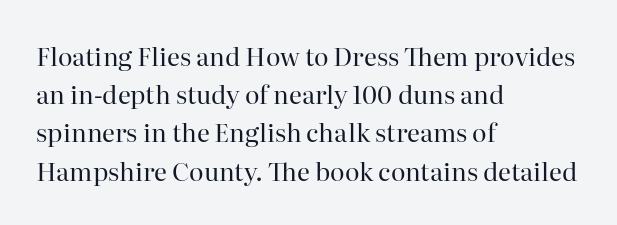
Q: Is the text bold? A: No.
Q: Is the text italic (slanted)? A: No, it is upright.
Q: Is the text underlined? A: No.
Q: How is the paragraph aligned? A: Left-aligned.
Q: Is the spacing between letters normal or unusually wide? A: Normal.
Q: Is the spacing between lines tight, normal or loose? A: Normal.
